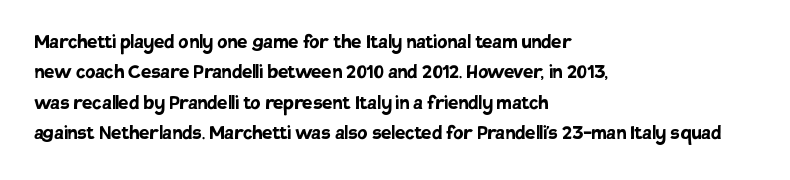
The image shows 23 px bold type, upright; set left-aligned, normal line spacing (1.32x), normal letter spacing, not underlined.
